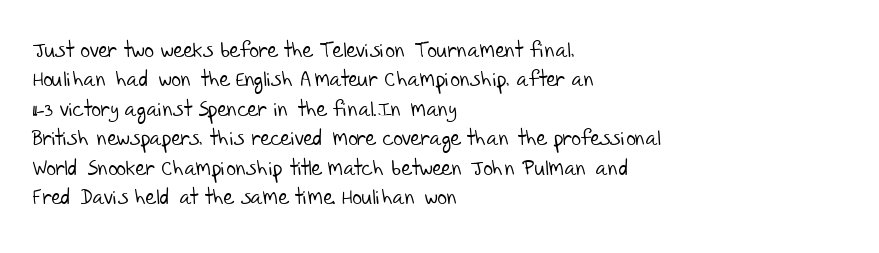
The image shows 21 px text type; set left-aligned, normal line spacing (1.4x), normal letter spacing, not underlined.
